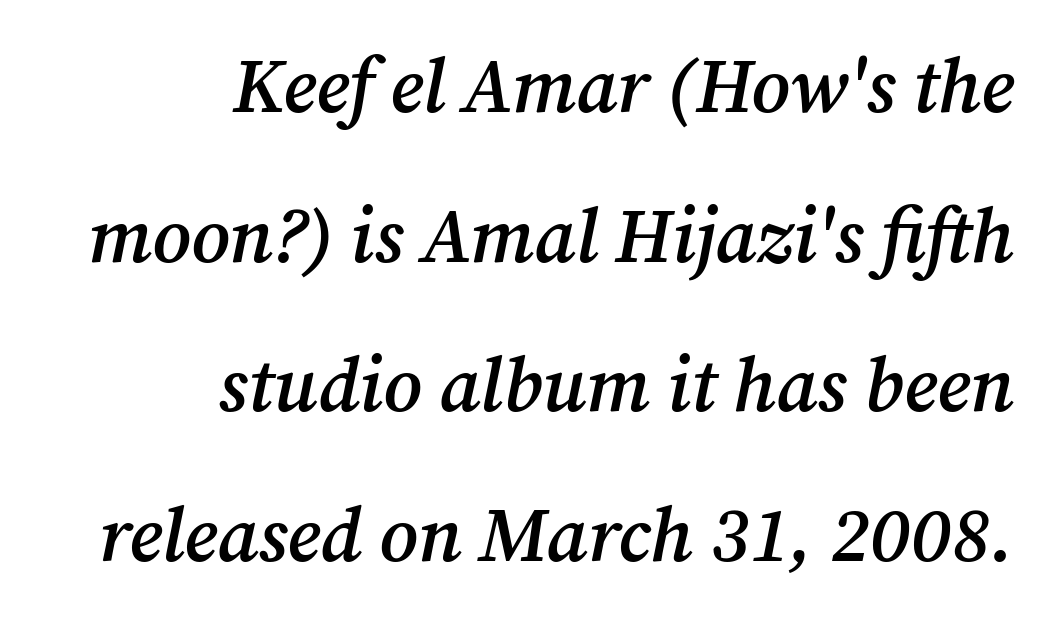
One glance says open: line gaps are wider than usual. Font category for this specimen: serif. The face used here is a semibold: visibly heavier than regular, lighter than bold. The whole block is typeset with a tilt. Between one letter and the next there's only the usual sliver of space. Teacher's note: observe the even right margin — that is flush-right alignment.
